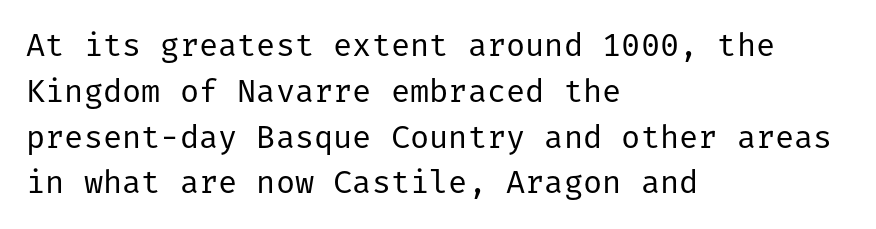
{"serif": "no", "italic": "no", "bold": "no", "weight": "regular", "width": "normal", "stroke_contrast": "low", "x_height": "medium", "underline": "no", "align": "left", "line_spacing": "normal", "line_spacing_ratio": 1.43, "letter_spacing": "normal", "letter_spacing_em": 0.0, "glyph_px": 32}
